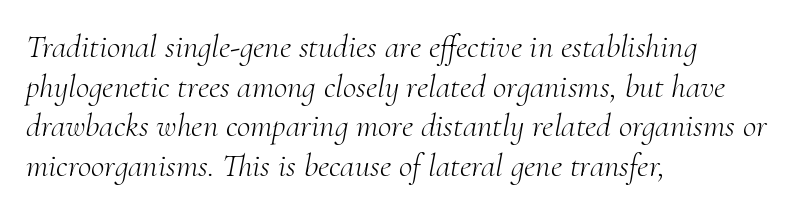
{"serif": "yes", "italic": "yes", "lean": "right", "slant_degrees": 10, "bold": "no", "weight": "light", "width": "normal", "stroke_contrast": "medium", "x_height": "small", "monospaced": "no", "underline": "no", "align": "left", "line_spacing_ratio": 1.2, "letter_spacing": "normal", "letter_spacing_em": 0.0, "glyph_px": 33}
